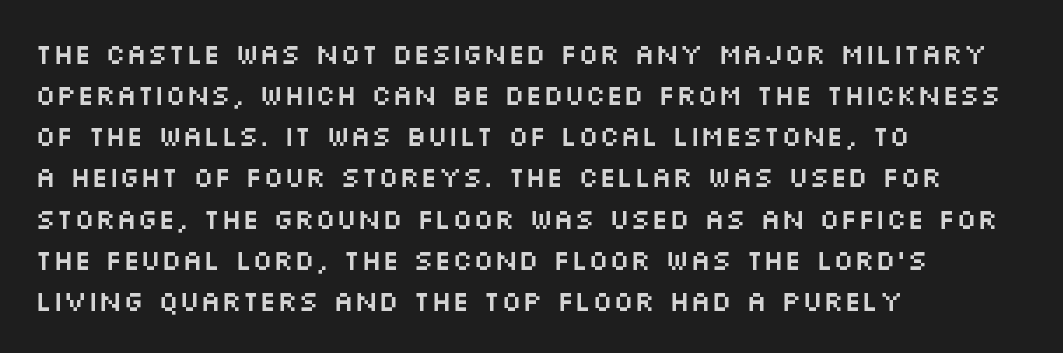
Standard letterfit; no display-style spreading of the glyphs. Posture: vertical. This sample keeps an unexceptional amount of space between lines. The paragraph shown leans on its left margin. Underline: absent. The rendering uses natural spacing where letterforms have individual widths.
